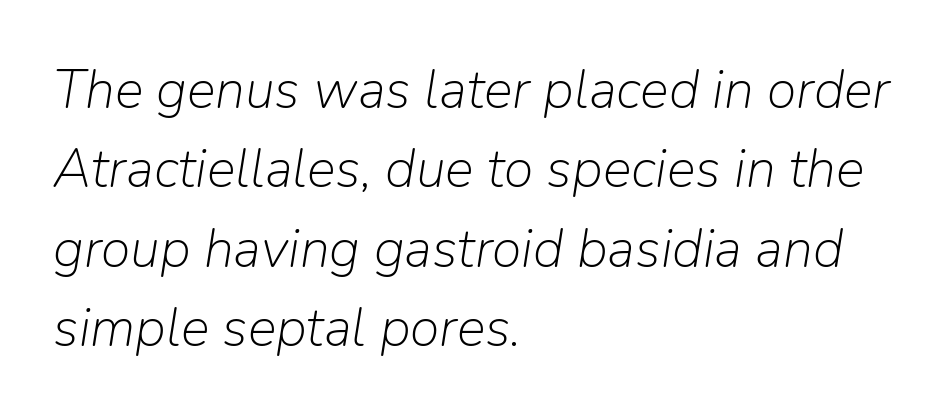
{"italic": "yes", "lean": "right", "slant_degrees": 9, "bold": "no", "weight": "light", "width": "normal", "stroke_contrast": "low", "x_height": "medium", "monospaced": "no", "underline": "no", "align": "left", "line_spacing": "normal", "line_spacing_ratio": 1.47, "letter_spacing": "normal", "letter_spacing_em": 0.0, "glyph_px": 54}
